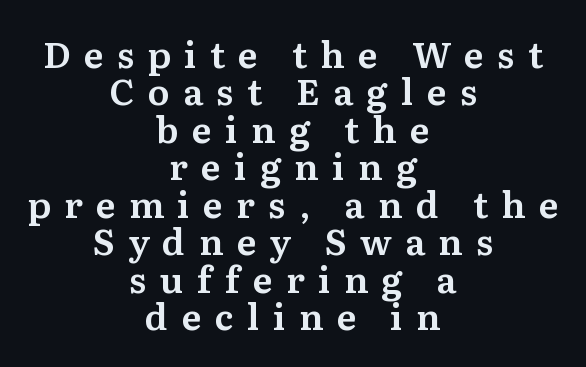
The image shows 36 px serif type, upright; set centered, tight line spacing (1.04x), unusually wide letter spacing (+0.37 em), not underlined; medium stroke contrast and a medium x-height.
